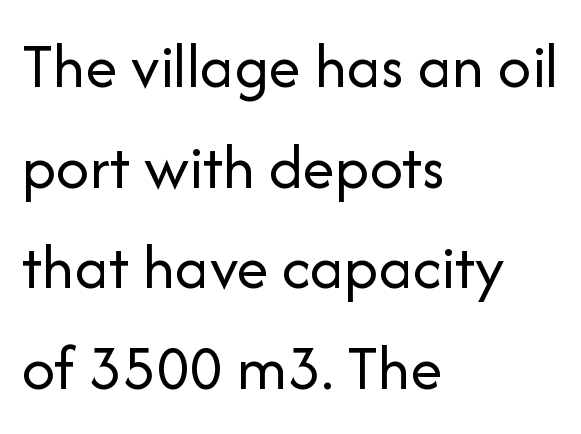
Visually the block forms a straight wall on the left and a jagged coastline on the right. Does the leading feel generous? No, just average. Character widths vary here, with narrow letters taking less room than wide ones. Letters rest on an invisible, unmarked baseline. These glyphs show unthickened strokes, regular width or finer.
